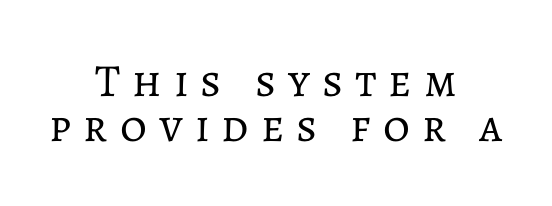
The passage is arranged like a title page — every line centered. The passage shown has open, widely tracked lettering throughout. Characters remain perfectly vertical along every line. Vertical stems look standard width or narrower in stroke.
